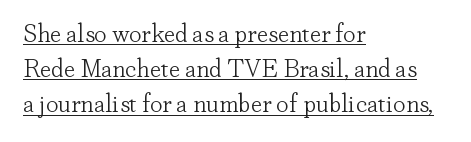
{"italic": "no", "bold": "no", "underline": "yes", "align": "left", "line_spacing": "normal", "line_spacing_ratio": 1.41, "letter_spacing": "normal", "letter_spacing_em": 0.0, "glyph_px": 25}
